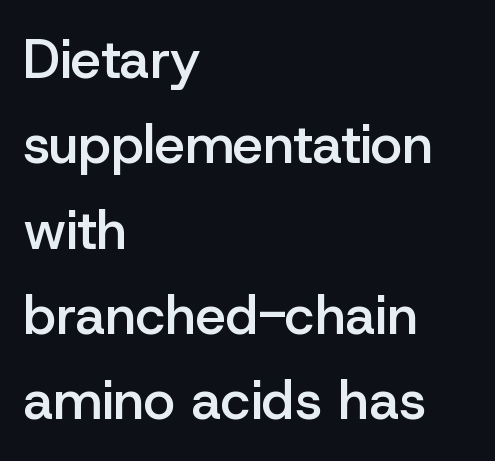
The image shows 54 px semibold sans-serif type, upright; set left-aligned, normal line spacing (1.58x), normal letter spacing, not underlined; low stroke contrast and a medium x-height.
